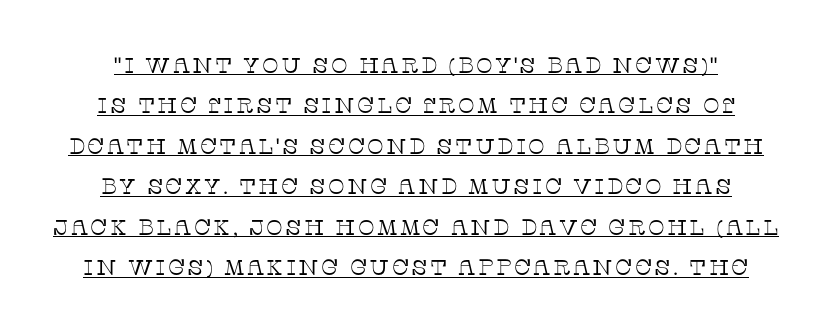
Q: Is the text bold? A: No.
Q: Is the text italic (slanted)? A: No, it is upright.
Q: Is the text underlined? A: Yes.
